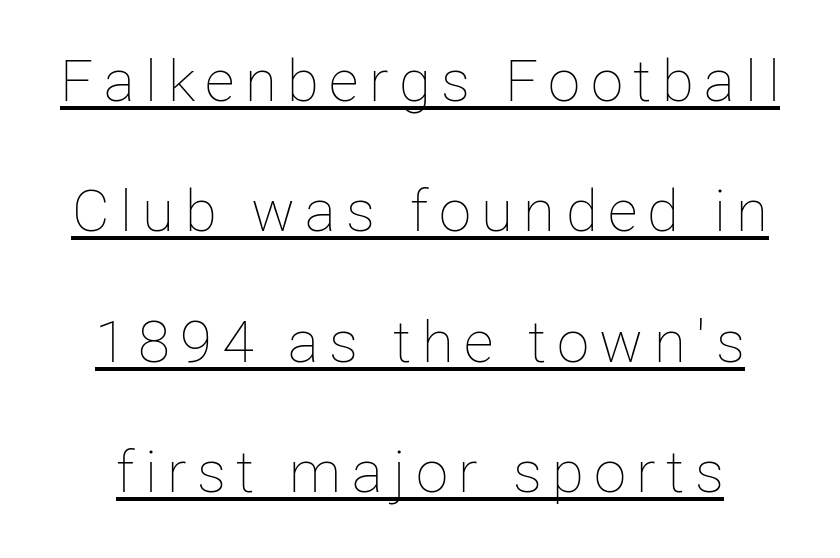
{"italic": "no", "bold": "no", "weight": "thin", "width": "normal", "stroke_contrast": "low", "x_height": "medium", "monospaced": "no", "underline": "yes", "line_spacing": "loose", "line_spacing_ratio": 2.25, "glyph_px": 58}
